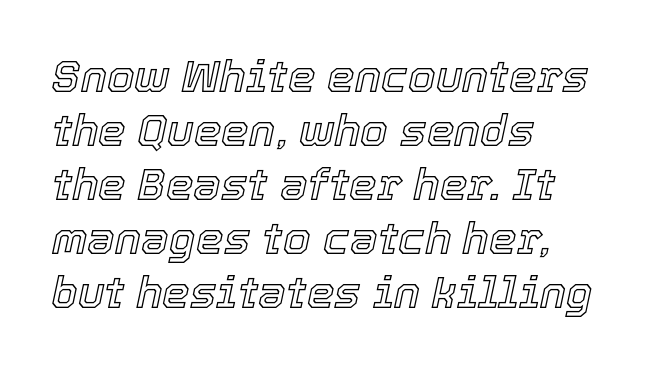
Q: Is the text italic (slanted)? A: Yes, it leans right by about 12 degrees.
Q: Is the text underlined? A: No.
Q: How is the paragraph aligned? A: Left-aligned.
Q: Is the spacing between letters normal or unusually wide? A: Normal.
Q: Width (condensed, normal, or wide)? A: Normal.
Q: x-height? A: Medium.
Q: Monospaced? A: No.
